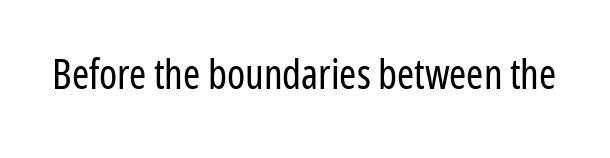
I'd call this a sans setting — the letters go barefoot. Counters stay open thanks to moderate or lighter strokes. Is this a fixed-width face? No — the glyphs have proportional, varying widths. Honestly, there is no underline to notice here at all.
